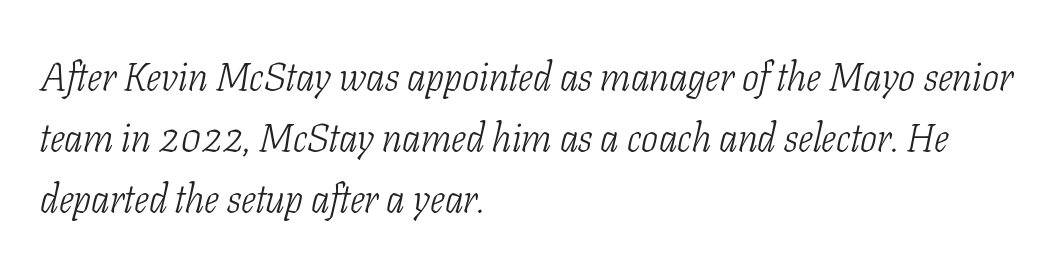
Q: Is the text bold? A: No.
Q: Is the text italic (slanted)? A: Yes, it leans right by about 11 degrees.
Q: Is the typeface a serif or a sans-serif typeface? A: Serif.
Q: Is the text underlined? A: No.
Q: How is the paragraph aligned? A: Left-aligned.
Q: Is the spacing between letters normal or unusually wide? A: Normal.
Q: Is the spacing between lines tight, normal or loose? A: Normal.
Q: Width (condensed, normal, or wide)? A: Condensed.
Q: Stroke contrast? A: Low.
Q: x-height? A: Medium.
Q: Monospaced? A: No.
